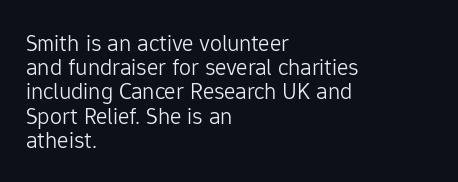
{"italic": "no", "bold": "no", "underline": "no", "align": "left", "line_spacing": "tight", "line_spacing_ratio": 1.01, "letter_spacing": "normal", "letter_spacing_em": 0.0, "glyph_px": 24}
